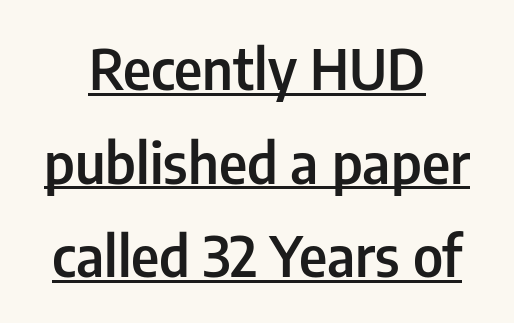
The image shows 56 px semibold, condensed sans-serif type, upright; set centered, normal line spacing (1.67x), normal letter spacing, underlined; low stroke contrast and a medium x-height.
